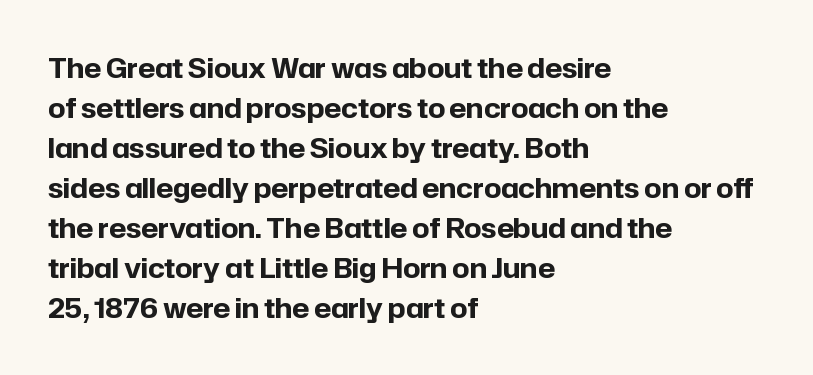
{"italic": "no", "bold": "yes", "underline": "no", "align": "left", "line_spacing": "normal", "line_spacing_ratio": 1.48, "letter_spacing": "normal", "letter_spacing_em": 0.0, "glyph_px": 27}
